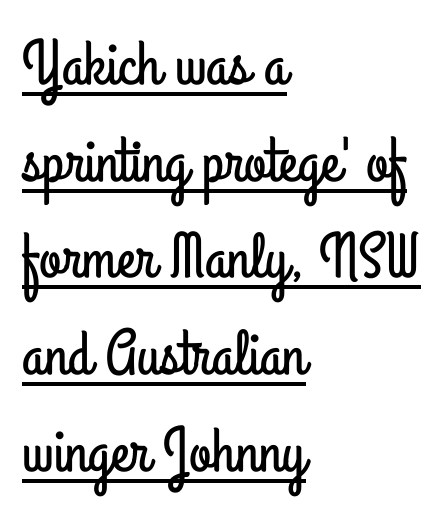
{"serif": "no", "italic": "no", "width": "condensed", "stroke_contrast": "low", "x_height": "small", "monospaced": "no", "underline": "yes", "align": "left", "line_spacing": "normal", "line_spacing_ratio": 1.51, "letter_spacing": "normal", "letter_spacing_em": 0.0, "glyph_px": 64}
